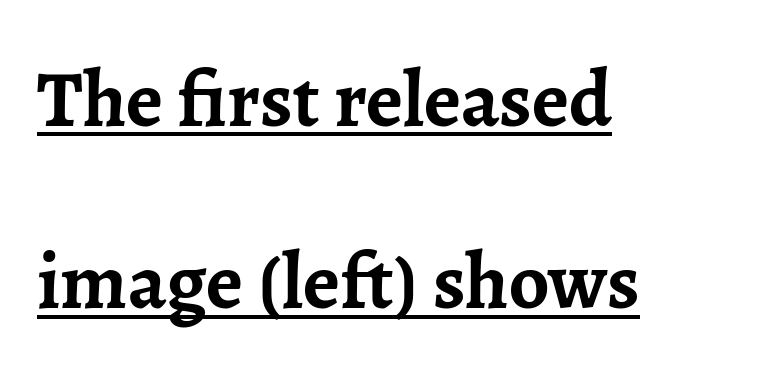
{"serif": "yes", "italic": "no", "bold": "yes", "weight": "semibold", "width": "normal", "stroke_contrast": "low", "x_height": "medium", "monospaced": "no", "underline": "yes", "align": "left", "line_spacing": "loose", "line_spacing_ratio": 2.28, "letter_spacing": "normal", "letter_spacing_em": 0.0, "glyph_px": 80}
